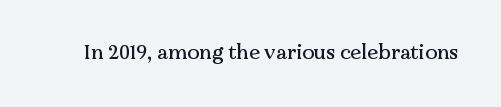
The image shows 20 px text type, upright; set normal letter spacing, not underlined.
